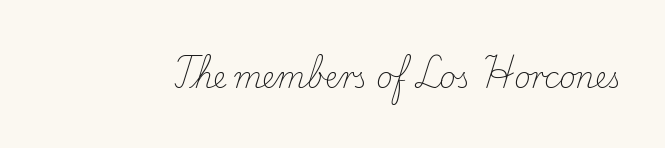
The image shows 28 px light serif type; set normal letter spacing, not underlined; low stroke contrast and a small x-height.
